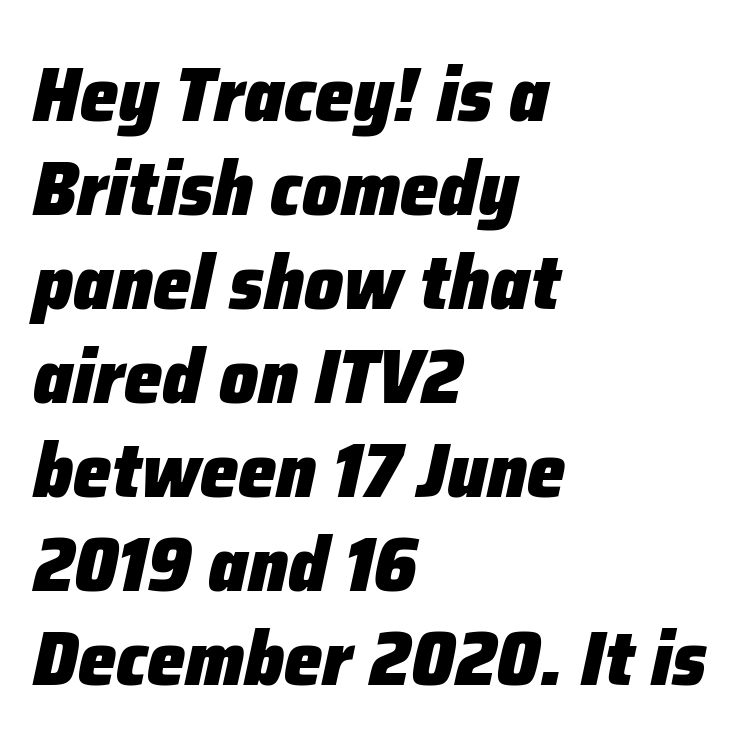
The image shows 77 px heavy type, italic (leaning right); set left-aligned, line spacing 1.22x, normal letter spacing, not underlined; low stroke contrast and a medium x-height.
